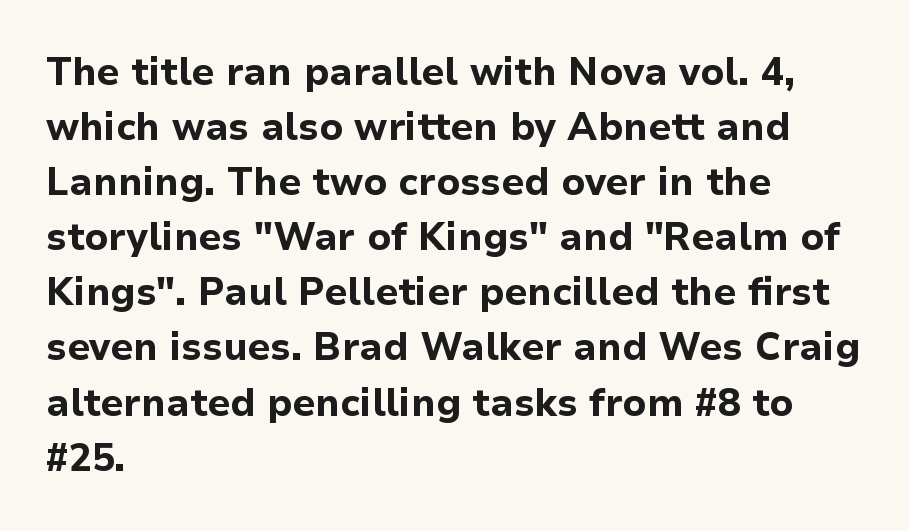
Rendered with straight, roman letterforms. Alignment: flush left. Check under the words: just untouched page. Looks like regular typesetting: each glyph gets only the width it needs. How are the letters spaced? Ordinarily, with no added tracking. The vertical gap from one line to the next is medium.
